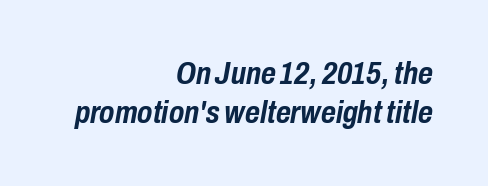
Q: Is the text bold? A: Yes.
Q: Is the text italic (slanted)? A: Yes, it leans right by about 10 degrees.
Q: Is the text underlined? A: No.
Q: How is the paragraph aligned? A: Right-aligned.
Q: Is the spacing between letters normal or unusually wide? A: Normal.
Q: Width (condensed, normal, or wide)? A: Condensed.
Q: Stroke contrast? A: Low.
Q: x-height? A: Medium.
Q: Monospaced? A: No.
